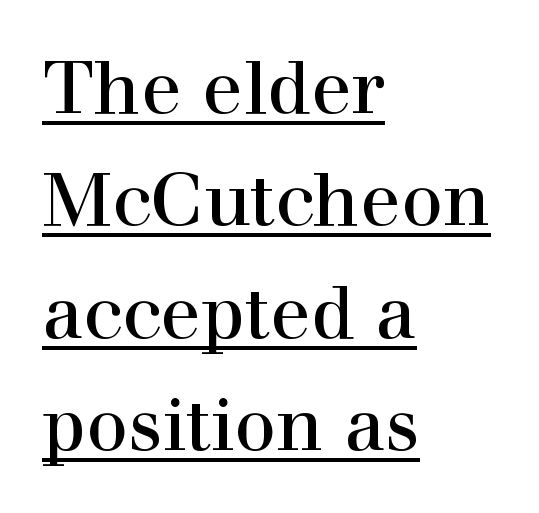
Note: serifs present on the glyphs. Regarding leading, the lines here are spaced in the standard way. The words here are underlined. You could not count columns in this text — the font is proportionally spaced. These lines stack with their left ends in a neat column.
